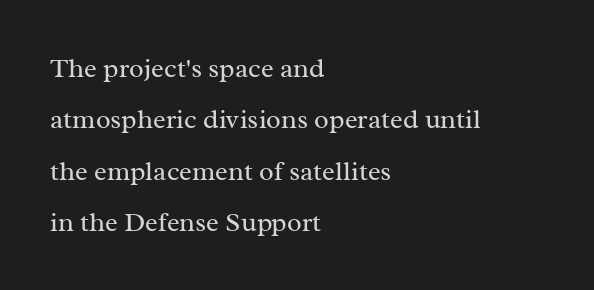
Q: Is the text bold? A: No.
Q: Is the text italic (slanted)? A: No, it is upright.
Q: Is the text underlined? A: No.
Q: How is the paragraph aligned? A: Left-aligned.
Q: Is the spacing between letters normal or unusually wide? A: Normal.
Q: Is the spacing between lines tight, normal or loose? A: Loose.
